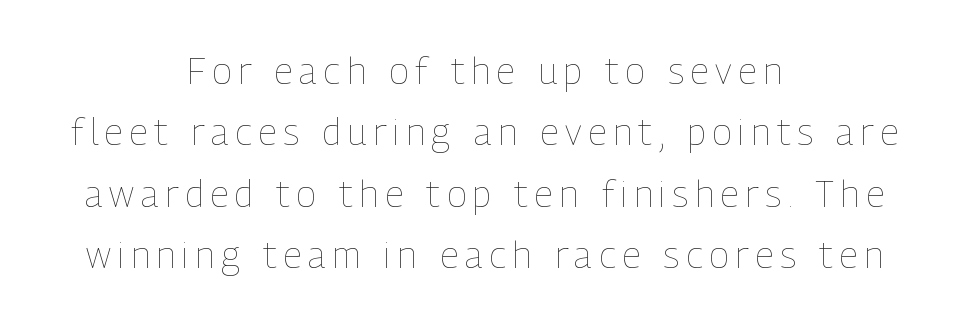
{"italic": "no", "bold": "no", "weight": "thin", "width": "condensed", "stroke_contrast": "low", "x_height": "medium", "monospaced": "no", "underline": "no", "align": "center", "line_spacing": "normal", "line_spacing_ratio": 1.66, "glyph_px": 37}
